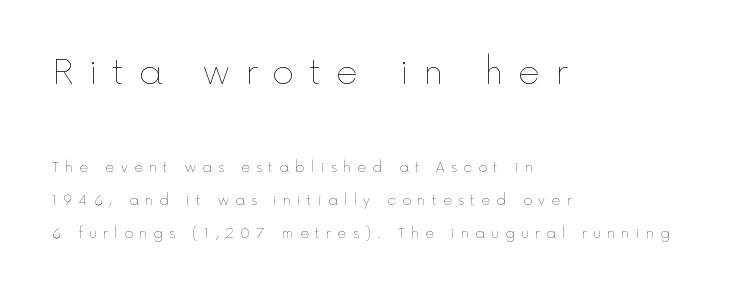
A student would notice the top passage is typeset larger than what follows. The zone under the glyphs is completely vacant. Glyph-to-glyph distance is far greater than everyday printed text. These lines are rendered in a variable-pitch font.
